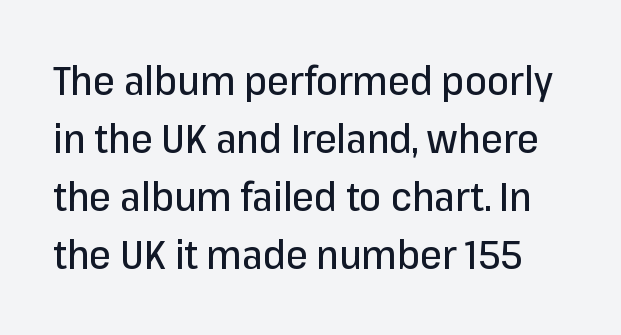
{"serif": "no", "italic": "no", "width": "normal", "stroke_contrast": "low", "x_height": "medium", "monospaced": "no", "underline": "no", "line_spacing": "normal", "line_spacing_ratio": 1.49, "letter_spacing": "normal", "letter_spacing_em": 0.0, "glyph_px": 39}
